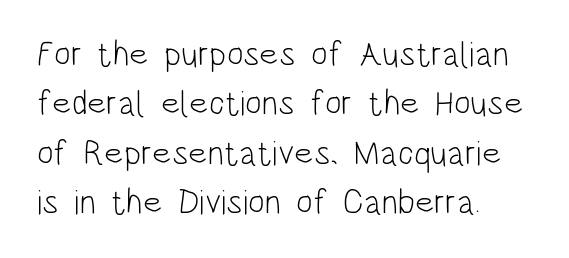
{"serif": "no", "italic": "no", "bold": "no", "weight": "light", "width": "condensed", "stroke_contrast": "low", "x_height": "large", "monospaced": "no", "underline": "no", "align": "left", "line_spacing": "normal", "line_spacing_ratio": 1.41, "letter_spacing": "normal", "letter_spacing_em": 0.0, "glyph_px": 35}
